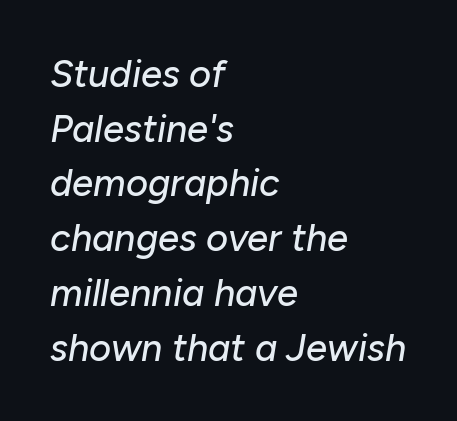
The image shows 38 px text type, italic (leaning right); set left-aligned, normal line spacing (1.44x), normal letter spacing, not underlined; low stroke contrast and a medium x-height.
